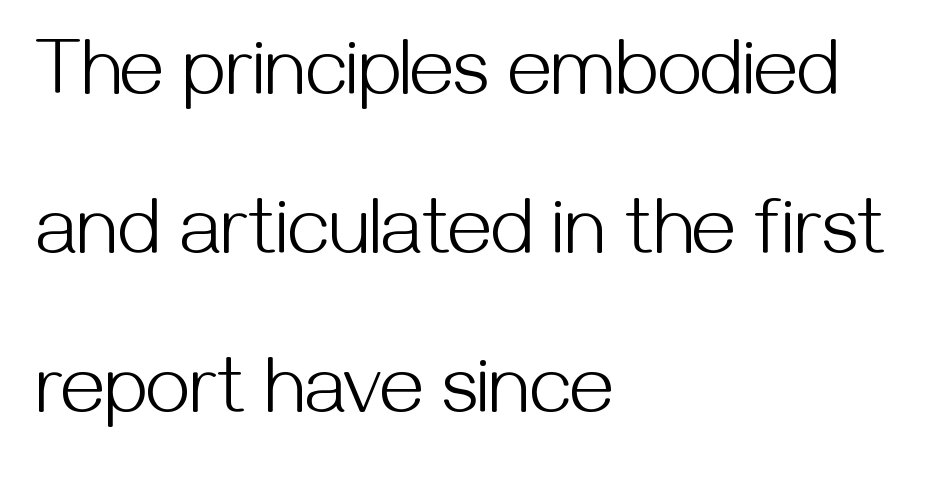
{"serif": "no", "italic": "no", "bold": "no", "weight": "light", "width": "normal", "stroke_contrast": "medium", "x_height": "medium", "monospaced": "no", "underline": "no", "align": "left", "line_spacing": "loose", "line_spacing_ratio": 2.01, "letter_spacing": "normal", "letter_spacing_em": 0.0, "glyph_px": 79}
